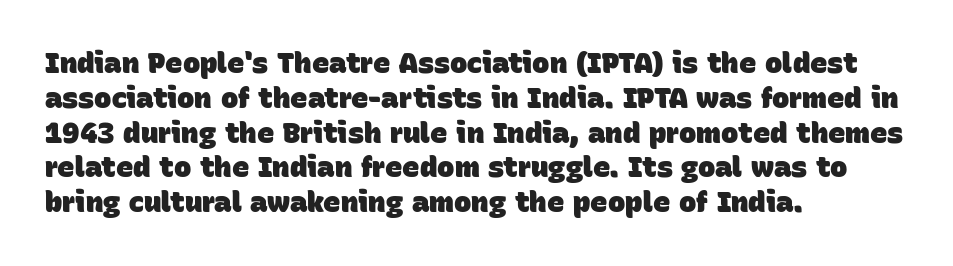
Q: Is the text bold? A: Yes.
Q: Is the typeface a serif or a sans-serif typeface? A: Sans-serif.
Q: Is the text underlined? A: No.
Q: How is the paragraph aligned? A: Left-aligned.
Q: Is the spacing between letters normal or unusually wide? A: Normal.
Q: Width (condensed, normal, or wide)? A: Normal.
Q: Stroke contrast? A: Low.
Q: x-height? A: Large.
Q: Monospaced? A: No.
